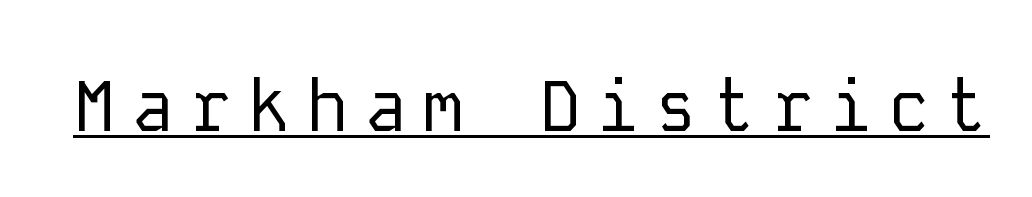
The image shows 71 px regular-weight sans-serif type, upright, monospaced; set unusually wide letter spacing (+0.22 em), underlined; low stroke contrast and a medium x-height.
